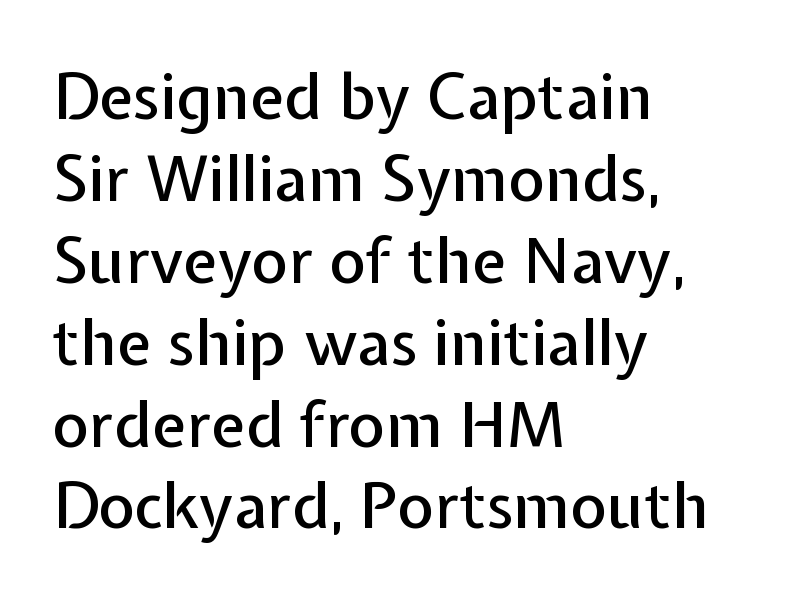
Q: Is the text italic (slanted)? A: No, it is upright.
Q: Is the typeface a serif or a sans-serif typeface? A: Sans-serif.
Q: Is the text underlined? A: No.
Q: How is the paragraph aligned? A: Left-aligned.
Q: Is the spacing between letters normal or unusually wide? A: Normal.
Q: Is the spacing between lines tight, normal or loose? A: Normal.
Q: Width (condensed, normal, or wide)? A: Normal.
Q: Stroke contrast? A: Low.
Q: x-height? A: Medium.
Q: Monospaced? A: No.
